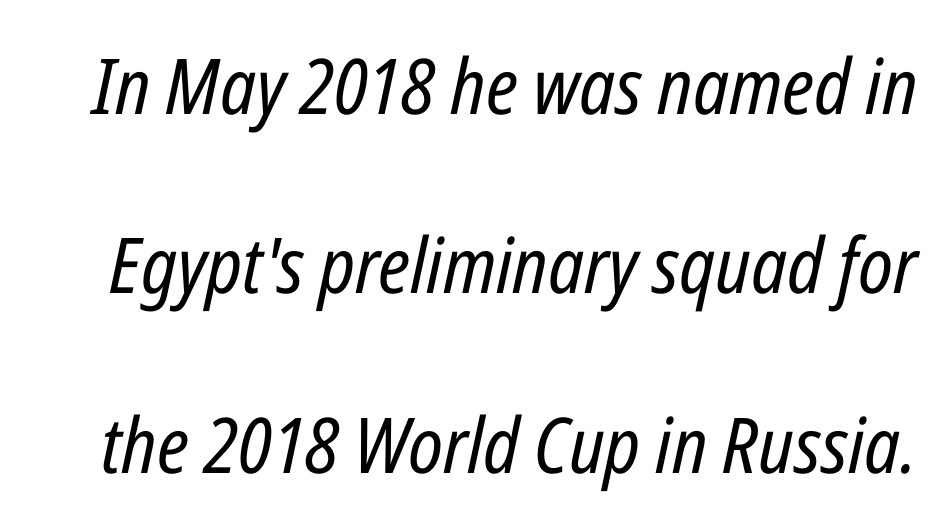
Stem width sits at or under what a default text font uses. If you drew a line through each stem, it would be angled. What's the leading like? Stretched, with rows far apart. The passage shown is typed in a proportional face where columns would drift.
